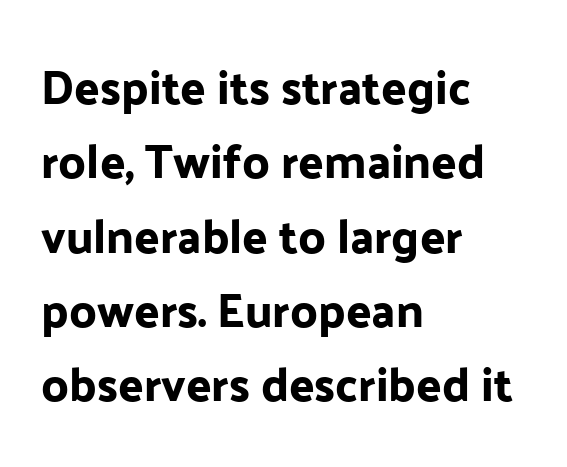
The image shows 47 px sans-serif type, upright; set left-aligned, normal line spacing (1.58x), normal letter spacing, not underlined; low stroke contrast and a medium x-height.
